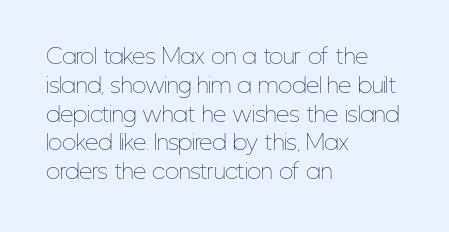
Each new line begins a customary step beneath the previous one. Stems here are at most as thick as an everyday book face. Words appear dense and cohesive because spacing is normal. Descenders hang freely into open space. The axis of the letterforms is exactly vertical.
